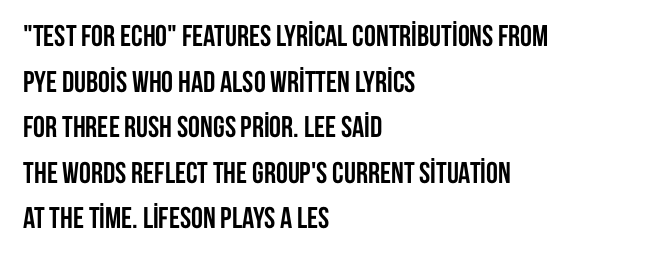
Q: Is the text bold? A: Yes.
Q: Is the text italic (slanted)? A: No, it is upright.
Q: Is the typeface a serif or a sans-serif typeface? A: Sans-serif.
Q: Is the text underlined? A: No.
Q: How is the paragraph aligned? A: Left-aligned.
Q: Is the spacing between letters normal or unusually wide? A: Normal.
Q: Is the spacing between lines tight, normal or loose? A: Normal.
Q: Width (condensed, normal, or wide)? A: Condensed.
Q: Stroke contrast? A: Low.
Q: x-height? A: Large.
Q: Monospaced? A: No.
